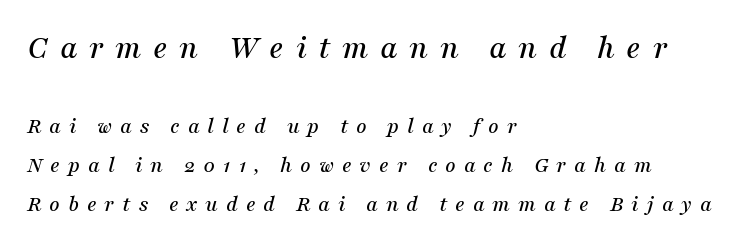
{"serif": "yes", "italic": "yes", "lean": "right", "slant_degrees": 16, "width": "normal", "stroke_contrast": "medium", "x_height": "medium", "monospaced": "no", "underline": "no", "align": "left", "line_spacing": "normal", "line_spacing_ratio": 1.7, "letter_spacing": "wide", "letter_spacing_em": 0.34, "larger_block": "first", "size_ratio": 1.48, "glyph_px": 34}
